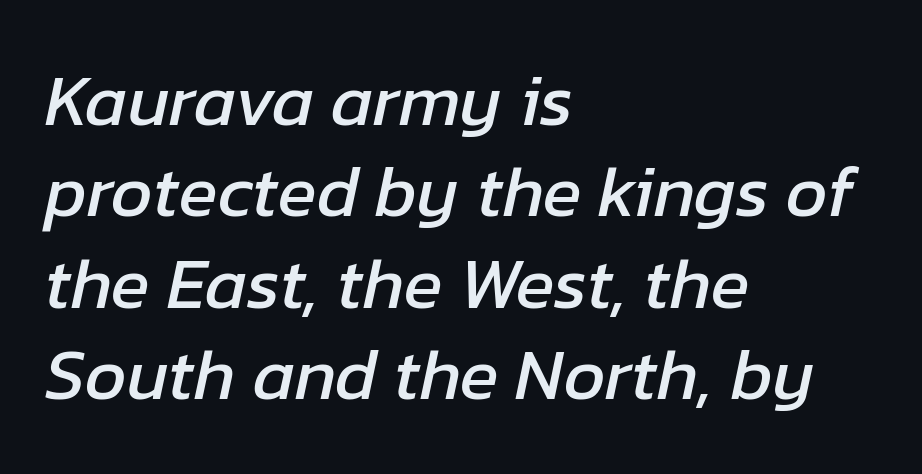
{"italic": "yes", "lean": "right", "slant_degrees": 12, "width": "normal", "stroke_contrast": "low", "x_height": "medium", "monospaced": "no", "underline": "no", "align": "left", "line_spacing": "normal", "line_spacing_ratio": 1.27, "letter_spacing": "normal", "letter_spacing_em": 0.0, "glyph_px": 72}
